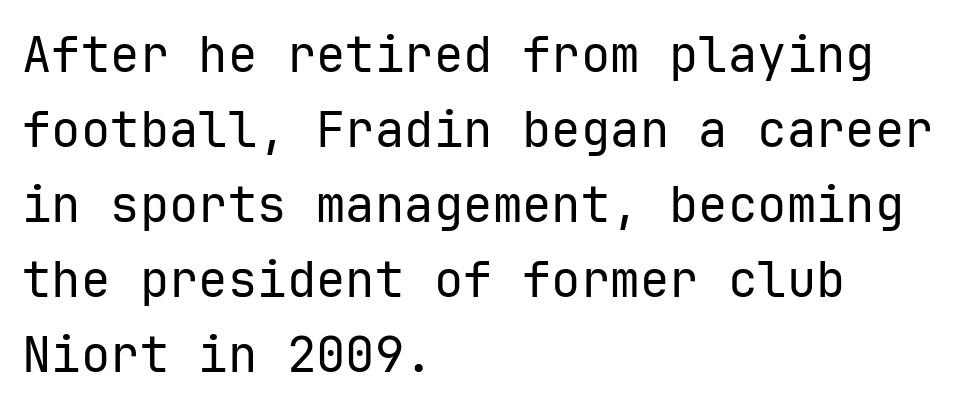
{"serif": "no", "italic": "no", "bold": "no", "weight": "regular", "width": "normal", "stroke_contrast": "low", "x_height": "medium", "monospaced": "yes", "underline": "no", "align": "left", "line_spacing": "normal", "line_spacing_ratio": 1.53, "letter_spacing": "normal", "letter_spacing_em": 0.0, "glyph_px": 49}
